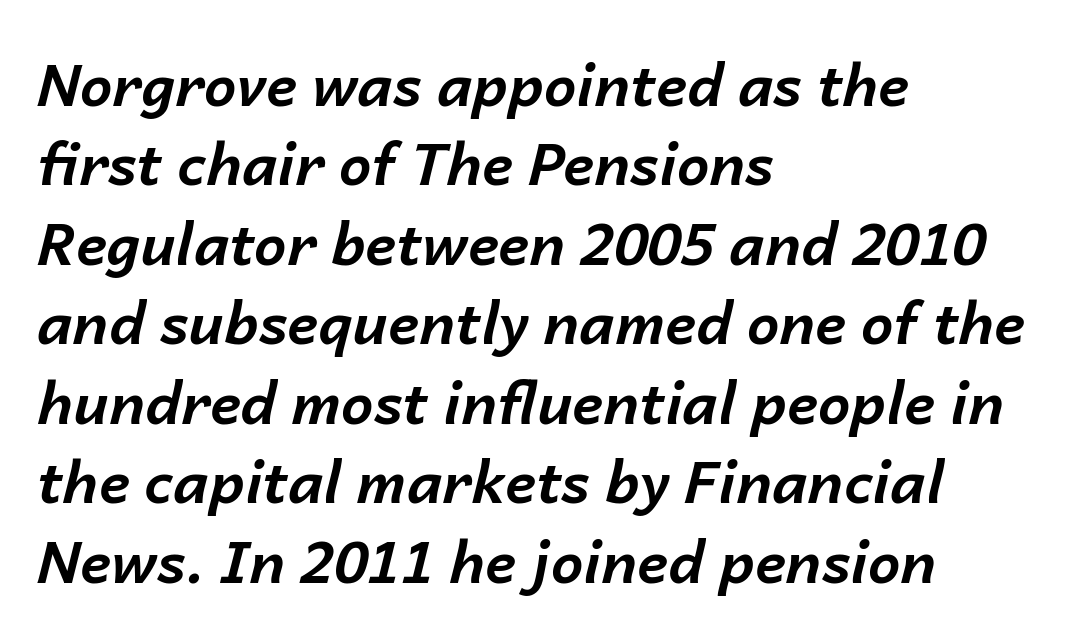
The image shows 58 px bold type, italic (leaning right); set left-aligned, normal line spacing (1.37x), normal letter spacing, not underlined; low stroke contrast and a medium x-height.
